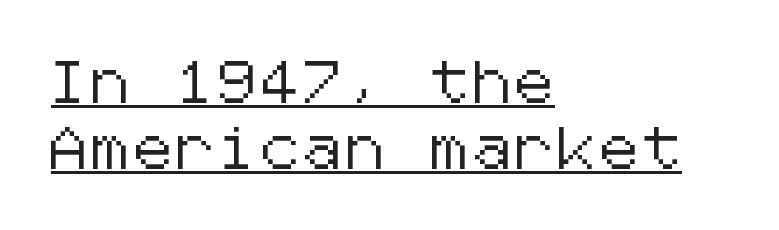
These characters rest on top of a visible drawn line. Rows of type keep a routine distance in the vertical direction. The setting favours the left margin, as ordinary paragraphs usually do. This is the regular roman posture of the typeface. Grotesque or geometric, the face here clearly has no serifs.
